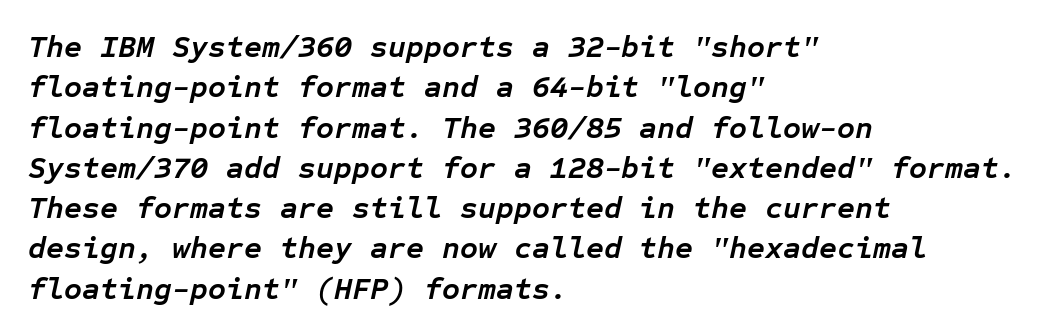
Stroke thickness is high; the sample reads as a true bold. Line spacing here is normal. The lines in this sample share a left origin and differ only in where they stop. Only glyphs here, with clear space below each row. There's an unmistakable incline to the writing here.
